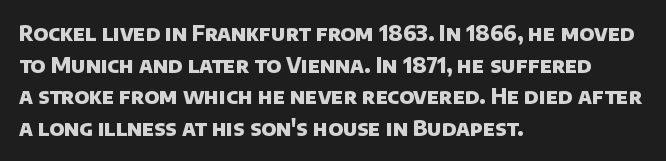
Check the space under the baseline: it is left empty. Typeset ragged right — the left edge is the straight one. Typographic density is high because the face is bold. The rendering keeps characters at their native spacing.
